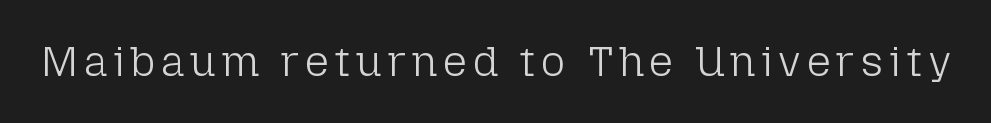
The lettering holds an erect, upright posture throughout. The letters look calm and open, with moderate or lighter stems. The zone under the glyphs is completely vacant. Think of a printed novel: that variable character pitch is what you see here. Type style note: lacks serifs.
